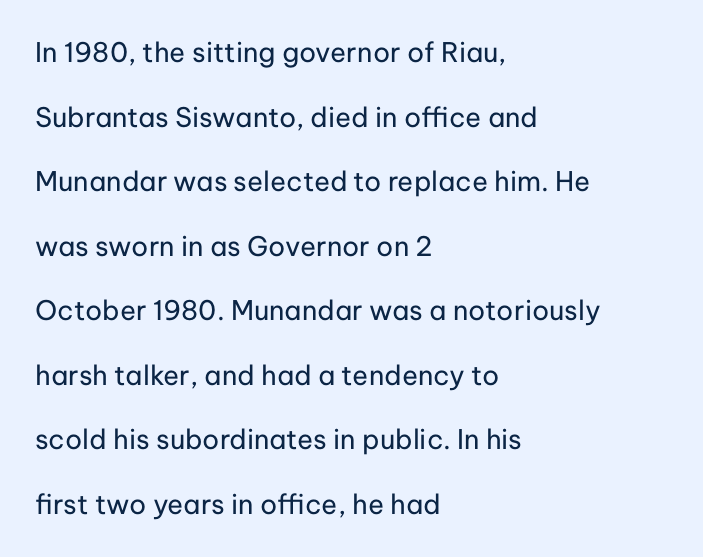
The image shows 27 px text type, upright; set left-aligned, loose line spacing (2.39x), normal letter spacing, not underlined.
